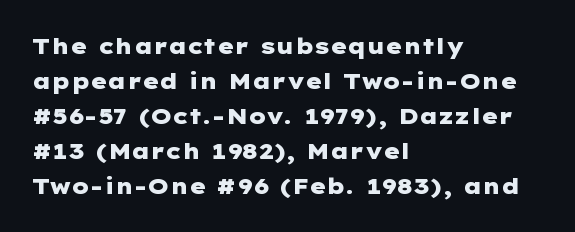
Horizontal bands of white between lines are of average thickness. The rendering keeps characters at their native spacing. Line beginnings align vertically; line endings do not. The font is running at its bold setting. No italicization has been applied; the sample stays upright.
